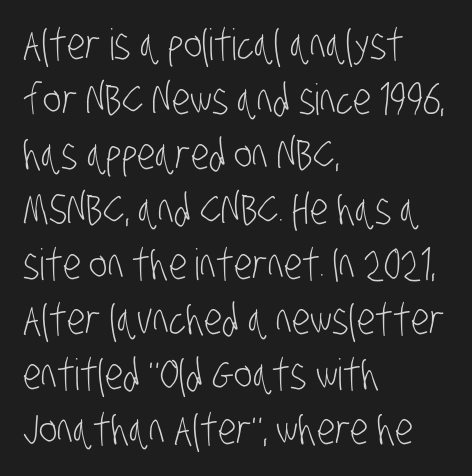
The type family on display is of the sans-serif kind. Do the characters align in a grid? No, the font is proportional. A typesetter would call this zero additional tracking. Leading: standard. Underline: absent.
